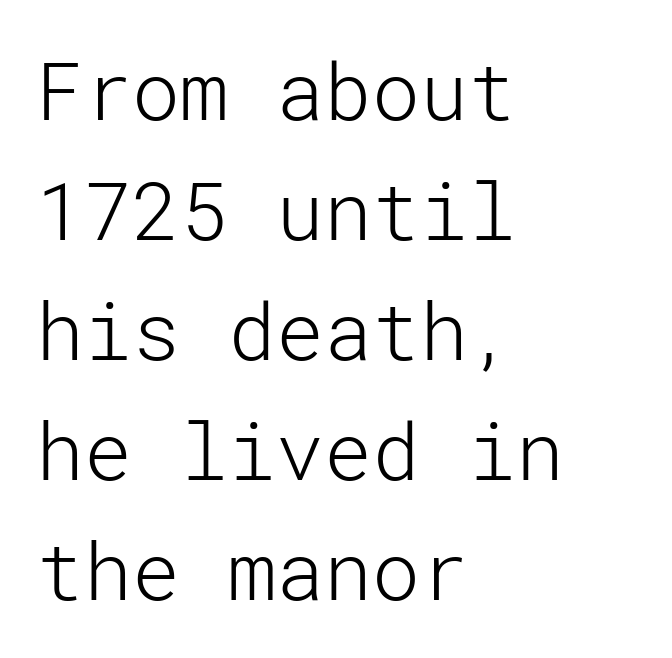
The image shows 80 px light sans-serif type, upright; set left-aligned, normal line spacing (1.5x), normal letter spacing, not underlined; low stroke contrast and a medium x-height.
